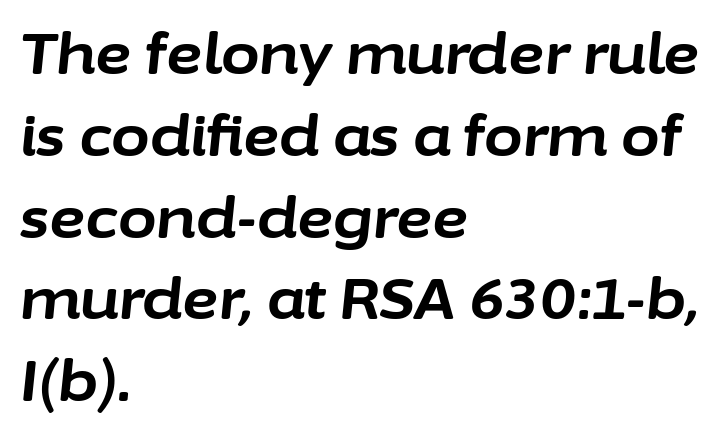
{"italic": "yes", "lean": "right", "slant_degrees": 6, "bold": "yes", "weight": "bold", "width": "normal", "stroke_contrast": "low", "x_height": "medium", "monospaced": "no", "underline": "no", "align": "left", "line_spacing": "normal", "line_spacing_ratio": 1.46, "letter_spacing": "normal", "letter_spacing_em": 0.0, "glyph_px": 56}
